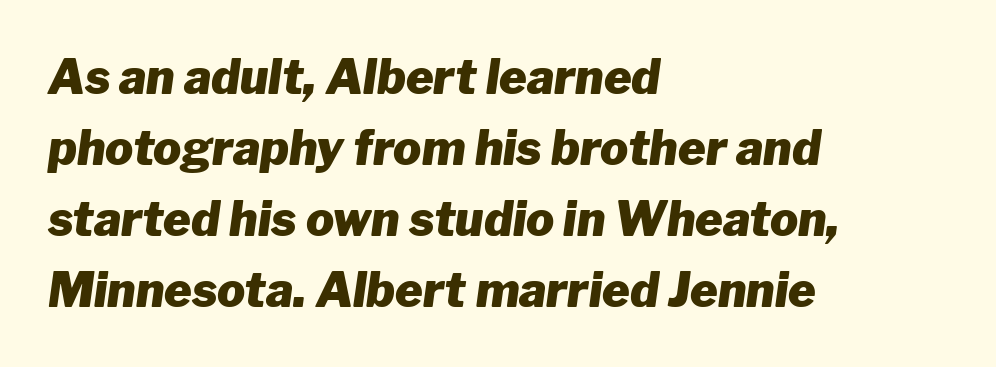
The image shows 47 px heavy type, italic (leaning right); set left-aligned, normal line spacing (1.51x), normal letter spacing, not underlined; low stroke contrast and a medium x-height.
